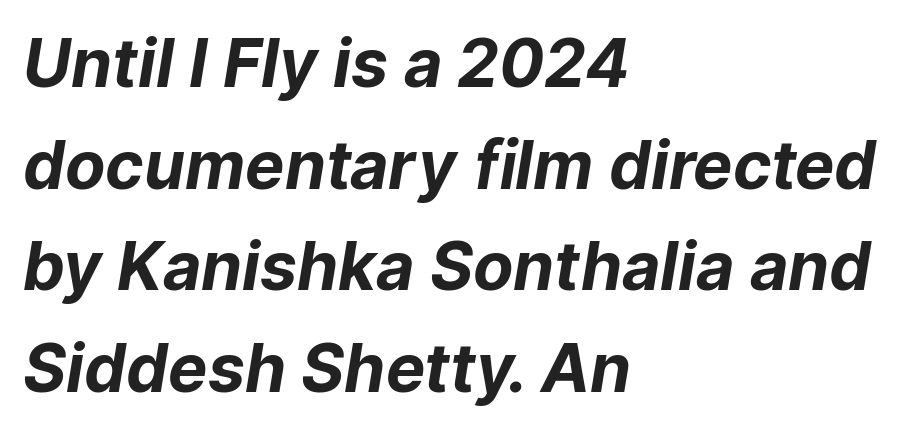
{"serif": "no", "bold": "yes", "weight": "bold", "width": "normal", "stroke_contrast": "low", "x_height": "medium", "monospaced": "no", "underline": "no", "align": "left", "line_spacing": "normal", "line_spacing_ratio": 1.54, "letter_spacing": "normal", "letter_spacing_em": 0.0, "glyph_px": 66}
